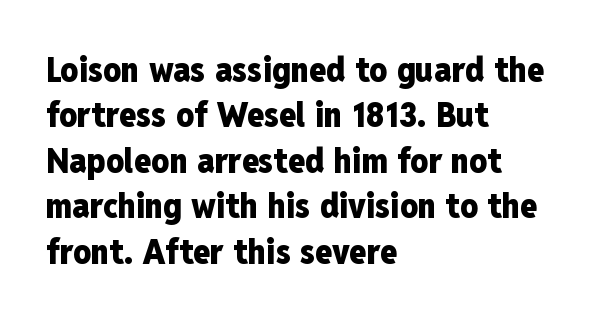
{"serif": "no", "italic": "no", "bold": "yes", "weight": "heavy", "width": "condensed", "stroke_contrast": "low", "x_height": "medium", "monospaced": "no", "underline": "no", "align": "left", "line_spacing": "normal", "line_spacing_ratio": 1.3, "letter_spacing": "normal", "letter_spacing_em": 0.0, "glyph_px": 35}
